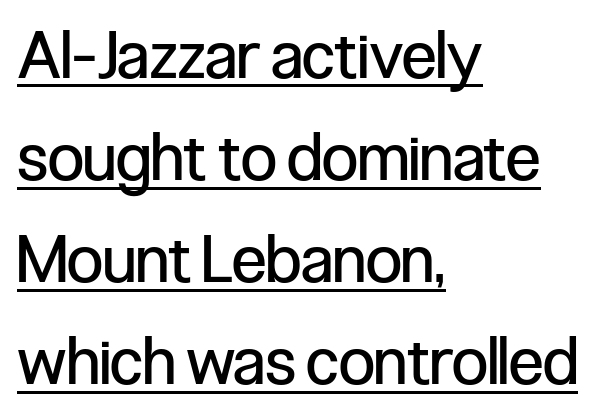
The image shows 65 px regular-weight, condensed sans-serif type, upright; set left-aligned, normal line spacing (1.57x), normal letter spacing, underlined; low stroke contrast and a medium x-height.
